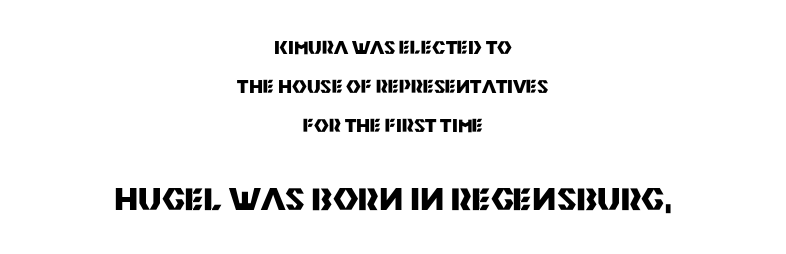
The face used here is rendered with its standard letterfit. Strokes here are thick enough to call this a true bold. Between these two stacked blocks, the lower one wins on size. The vertical gap from one line to the next is large. Descenders are the only things crossing below the line.
